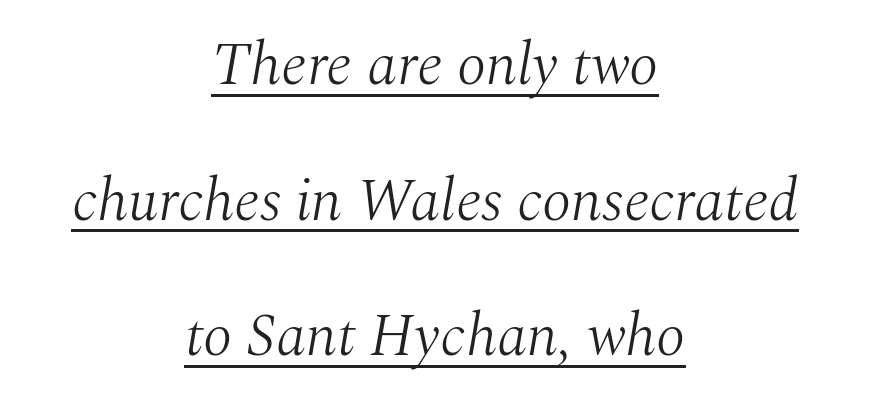
{"serif": "yes", "italic": "yes", "lean": "right", "slant_degrees": 10, "bold": "no", "weight": "light", "width": "normal", "stroke_contrast": "medium", "x_height": "medium", "monospaced": "no", "underline": "yes", "align": "center", "line_spacing": "loose", "line_spacing_ratio": 2.26, "letter_spacing": "normal", "letter_spacing_em": 0.0, "glyph_px": 60}
